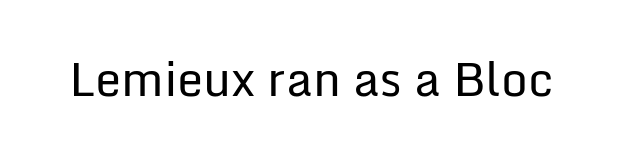
Q: Is the text bold? A: No.
Q: Is the text italic (slanted)? A: No, it is upright.
Q: Is the typeface a serif or a sans-serif typeface? A: Sans-serif.
Q: Is the text underlined? A: No.
Q: Is the spacing between letters normal or unusually wide? A: Normal.
Q: Width (condensed, normal, or wide)? A: Normal.
Q: Stroke contrast? A: Low.
Q: x-height? A: Medium.
Q: Monospaced? A: No.
